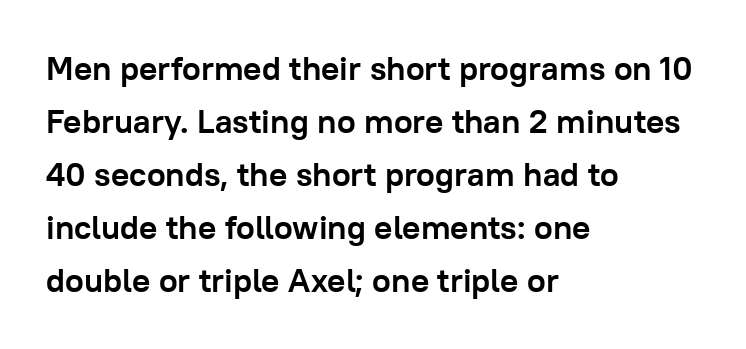
{"serif": "no", "italic": "no", "bold": "yes", "weight": "semibold", "width": "normal", "stroke_contrast": "low", "x_height": "medium", "monospaced": "no", "underline": "no", "align": "left", "line_spacing": "normal", "line_spacing_ratio": 1.56, "letter_spacing": "normal", "letter_spacing_em": 0.0, "glyph_px": 34}
